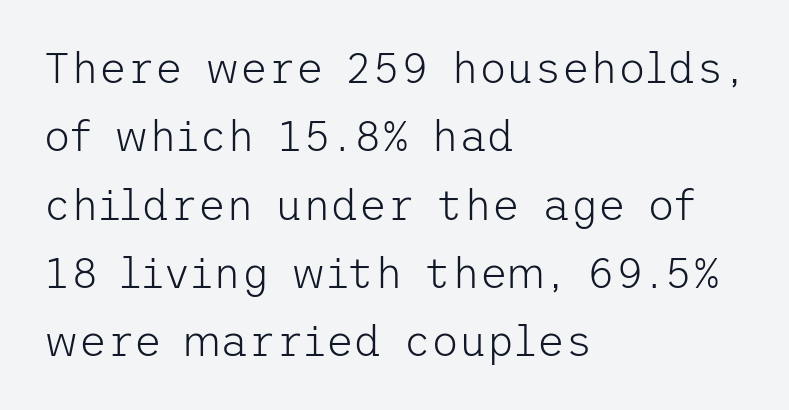
The image shows 43 px light sans-serif type, upright; set left-aligned, normal line spacing (1.59x), normal letter spacing, not underlined; low stroke contrast and a medium x-height.
